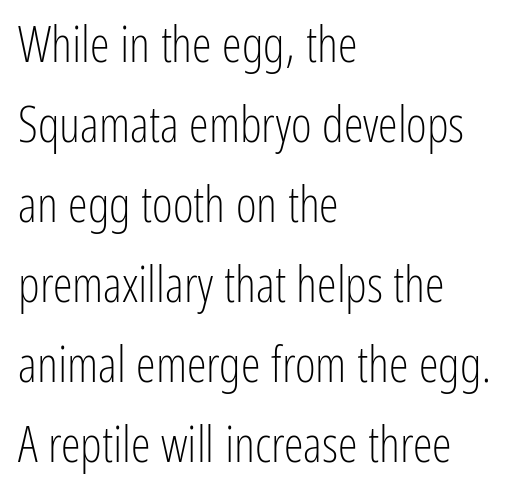
{"serif": "no", "italic": "no", "bold": "no", "weight": "light", "width": "condensed", "stroke_contrast": "low", "x_height": "medium", "monospaced": "no", "underline": "no", "align": "left", "line_spacing": "normal", "line_spacing_ratio": 1.6, "letter_spacing": "normal", "letter_spacing_em": 0.0, "glyph_px": 50}
